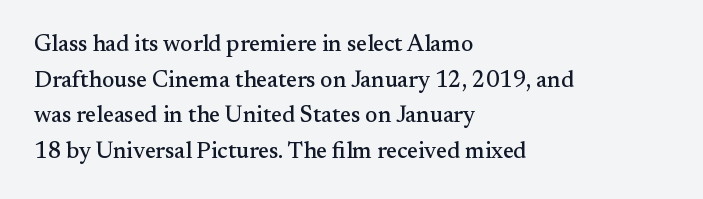
Every row of glyphs begins at an identical x-position on the left. The passage shown has conventional tracking throughout. A typesetter would mark this as roman, not italic. Letters rest on an invisible, unmarked baseline. In terms of leading, this rendering sits right in the middle.
